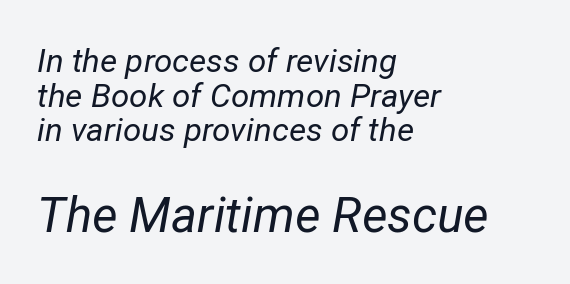
The image shows 49 px regular-weight type, italic (leaning right); set left-aligned, tight line spacing (1.05x), normal letter spacing, not underlined; the second (bottom) block is 1.48x larger; low stroke contrast and a medium x-height.
